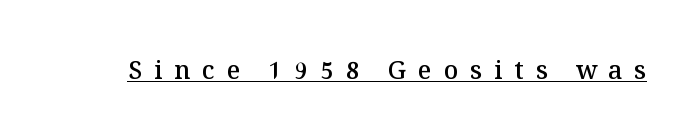
The image shows 25 px text type, upright; set unusually wide letter spacing (+0.48 em), underlined.
